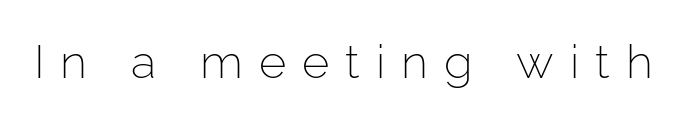
Q: Is the text bold? A: No.
Q: Is the text italic (slanted)? A: No, it is upright.
Q: Is the typeface a serif or a sans-serif typeface? A: Sans-serif.
Q: Is the text underlined? A: No.
Q: Is the spacing between letters normal or unusually wide? A: Unusually wide.
Q: Width (condensed, normal, or wide)? A: Normal.
Q: Stroke contrast? A: Low.
Q: x-height? A: Medium.
Q: Monospaced? A: No.
